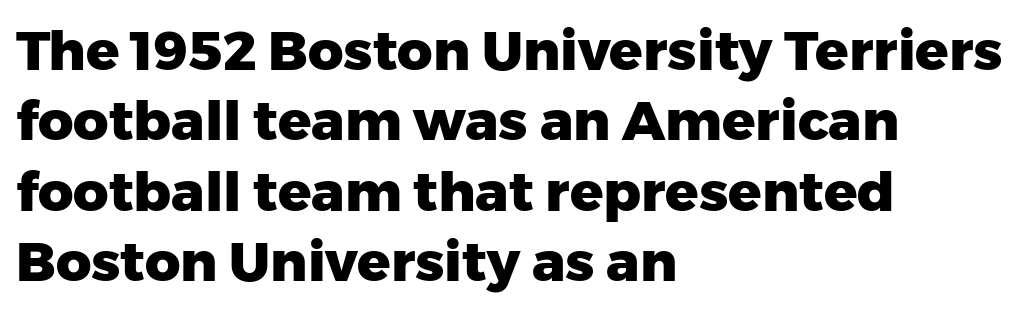
Heft: maximum for text — a bold. This sample has the flowing, uneven cadence of proportional lettering. The area under the type is left untouched. Regarding serifs, this sample does without them. The letters sit at their default tracking, neither squeezed nor spread. The lettering stays uniformly vertical, giving the passage a roman look.
